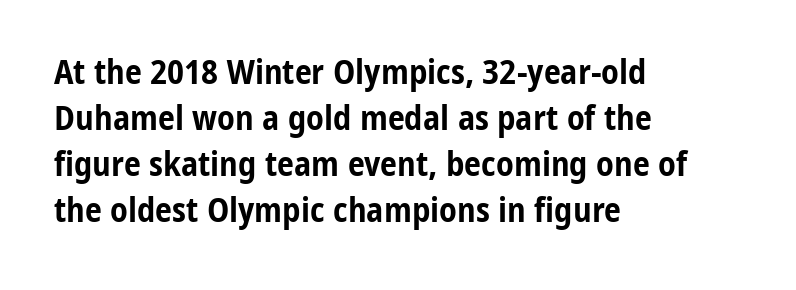
A typesetter would mark this as roman, not italic. This rendering features lettering with no underline. Regarding leading, the lines here are spaced in the standard way. Check where the strokes stop: nothing finishes them off — pure sans.
